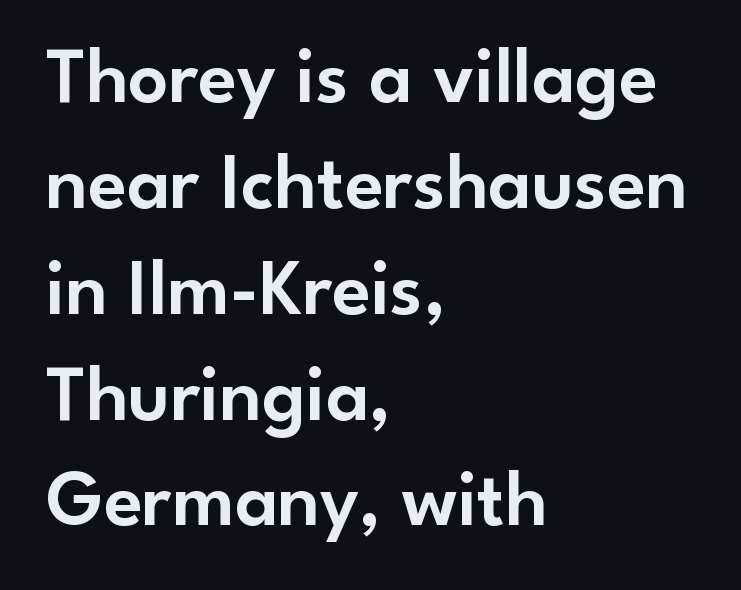
Q: Is the text italic (slanted)? A: No, it is upright.
Q: Is the typeface a serif or a sans-serif typeface? A: Sans-serif.
Q: Is the text underlined? A: No.
Q: How is the paragraph aligned? A: Left-aligned.
Q: Is the spacing between letters normal or unusually wide? A: Normal.
Q: Is the spacing between lines tight, normal or loose? A: Normal.
Q: Width (condensed, normal, or wide)? A: Normal.
Q: Stroke contrast? A: Low.
Q: x-height? A: Small.
Q: Monospaced? A: No.
